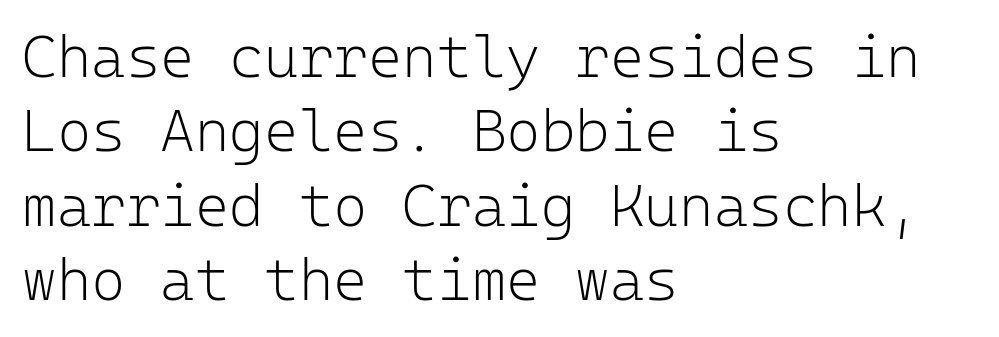
Default kerning and tracking; the words read as compact shapes. Summary of weight: not heavy and not bold. Spacing verdict: monospaced, one width for all characters. Short and long lines alike share a common starting point at left. Has an underline been added? It has not.
